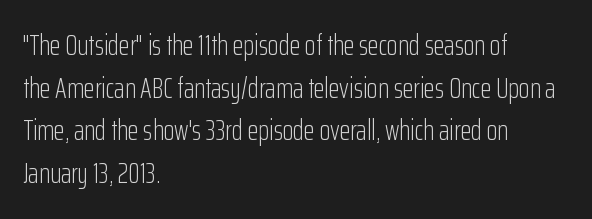
Q: Is the text bold? A: No.
Q: Is the text italic (slanted)? A: No, it is upright.
Q: Is the typeface a serif or a sans-serif typeface? A: Sans-serif.
Q: Is the text underlined? A: No.
Q: How is the paragraph aligned? A: Left-aligned.
Q: Is the spacing between letters normal or unusually wide? A: Normal.
Q: Is the spacing between lines tight, normal or loose? A: Normal.
Q: Width (condensed, normal, or wide)? A: Condensed.
Q: Stroke contrast? A: Low.
Q: x-height? A: Medium.
Q: Monospaced? A: No.
